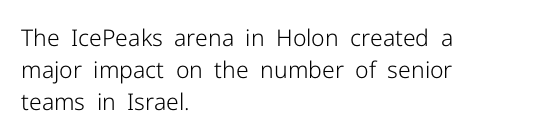
{"italic": "no", "bold": "no", "underline": "no", "align": "left", "line_spacing": "normal", "line_spacing_ratio": 1.4, "letter_spacing": "normal", "letter_spacing_em": 0.0, "glyph_px": 23}
